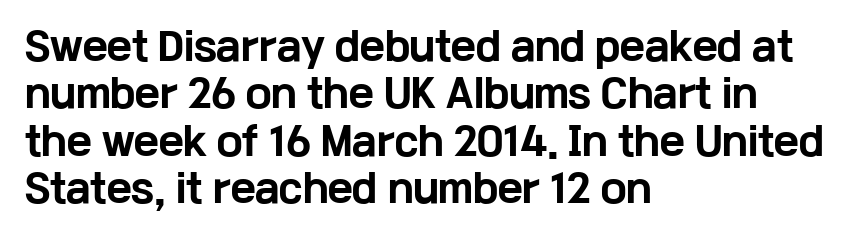
Q: Is the text bold? A: Yes.
Q: Is the text italic (slanted)? A: No, it is upright.
Q: Is the typeface a serif or a sans-serif typeface? A: Sans-serif.
Q: Is the text underlined? A: No.
Q: How is the paragraph aligned? A: Left-aligned.
Q: Is the spacing between letters normal or unusually wide? A: Normal.
Q: Is the spacing between lines tight, normal or loose? A: Normal.
Q: Width (condensed, normal, or wide)? A: Wide.
Q: Stroke contrast? A: Low.
Q: x-height? A: Medium.
Q: Monospaced? A: No.
